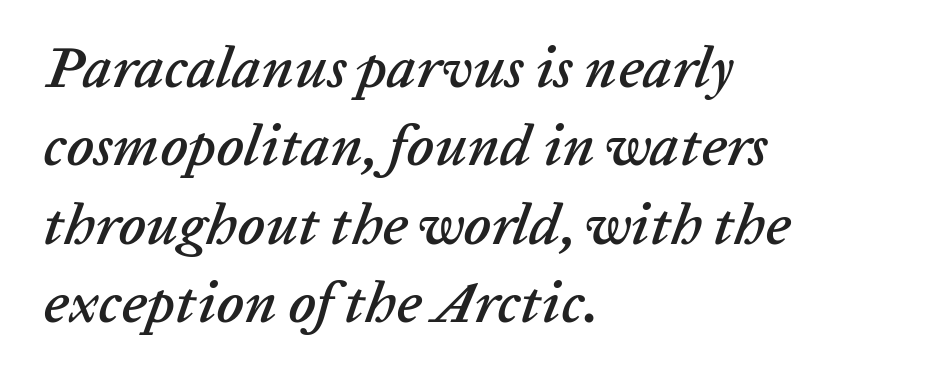
Q: Is the text italic (slanted)? A: Yes, it leans right by about 20 degrees.
Q: Is the text underlined? A: No.
Q: How is the paragraph aligned? A: Left-aligned.
Q: Is the spacing between letters normal or unusually wide? A: Normal.
Q: Is the spacing between lines tight, normal or loose? A: Normal.
Q: Width (condensed, normal, or wide)? A: Normal.
Q: Stroke contrast? A: Low.
Q: x-height? A: Medium.
Q: Monospaced? A: No.
